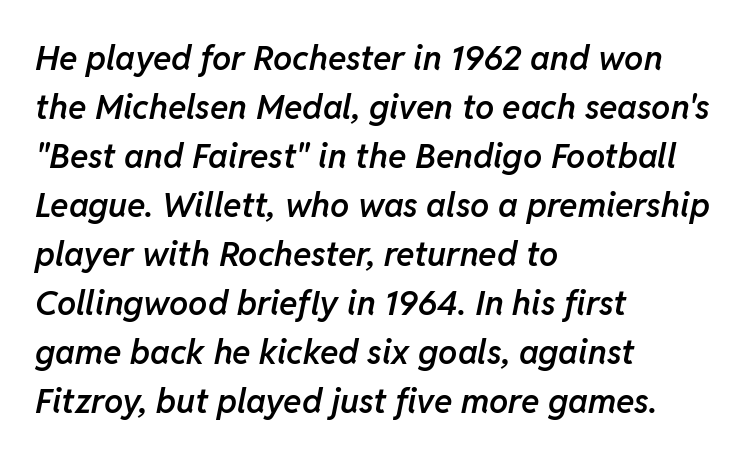
The image shows 34 px semibold type, italic (leaning right); set left-aligned, normal line spacing (1.44x), normal letter spacing, not underlined; low stroke contrast and a medium x-height.
